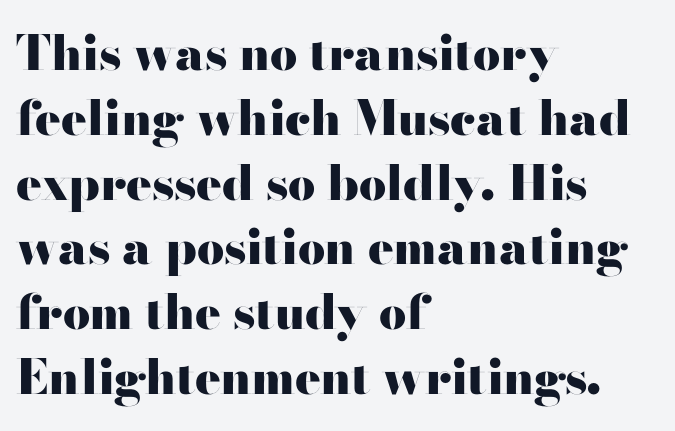
{"serif": "no", "italic": "no", "bold": "yes", "weight": "heavy", "width": "wide", "stroke_contrast": "high", "x_height": "small", "monospaced": "no", "underline": "no", "align": "left", "line_spacing": "normal", "line_spacing_ratio": 1.35, "letter_spacing": "normal", "letter_spacing_em": 0.0, "glyph_px": 48}
